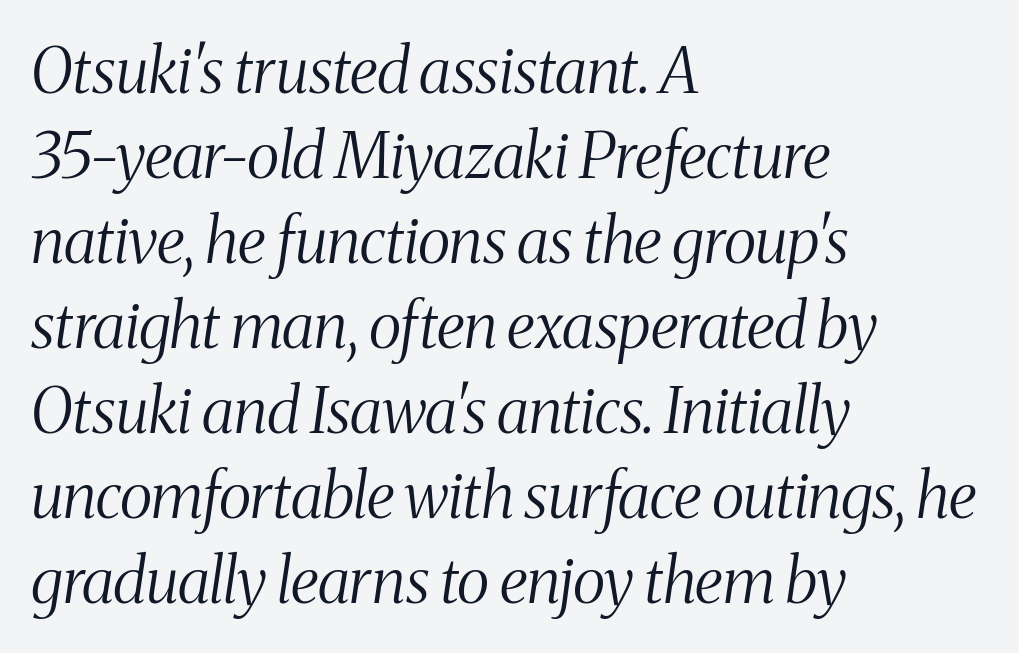
Q: Is the text bold? A: No.
Q: Is the text italic (slanted)? A: Yes, it leans right by about 8 degrees.
Q: Is the typeface a serif or a sans-serif typeface? A: Serif.
Q: Is the text underlined? A: No.
Q: How is the paragraph aligned? A: Left-aligned.
Q: Is the spacing between letters normal or unusually wide? A: Normal.
Q: Is the spacing between lines tight, normal or loose? A: Normal.
Q: Width (condensed, normal, or wide)? A: Condensed.
Q: Stroke contrast? A: Medium.
Q: x-height? A: Medium.
Q: Monospaced? A: No.
